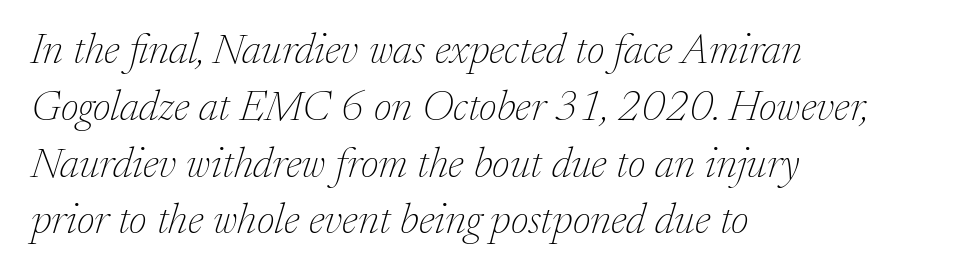
Varying glyph widths throughout — classic text-font behaviour. Descender tails drop into unmarked territory. Between one letter and the next there's only the usual sliver of space. When letters slant like this, we call the style italic. This sample uses a serif face.
